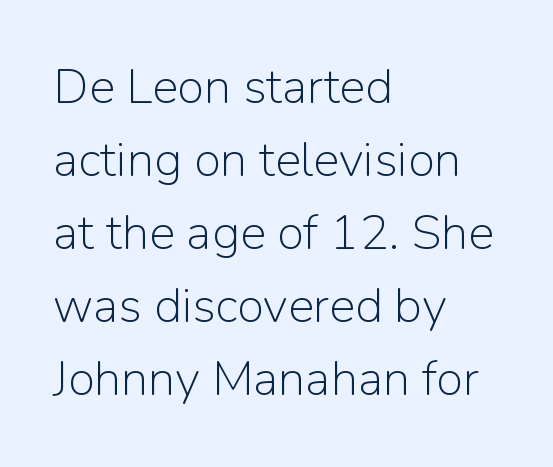
The typeface has the unassuming heft of standard copy or less. No italicization has been applied; the sample stays upright. Line beginnings align vertically; line endings do not. Between one letter and the next there's only the usual sliver of space. Each new line begins a customary step beneath the previous one. The typeface chosen for these lines omits serifs.
